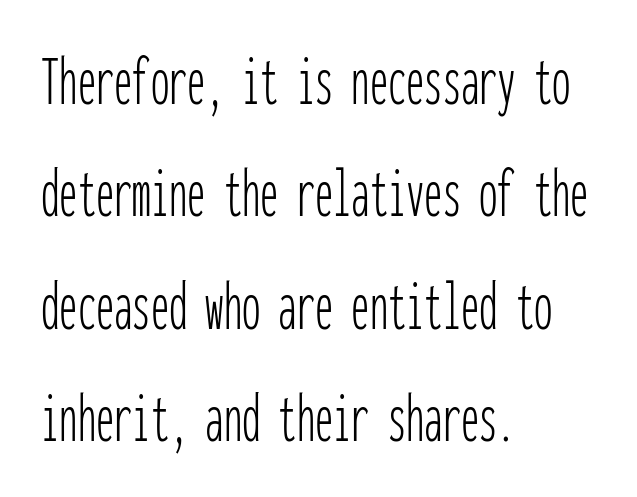
{"serif": "no", "italic": "no", "bold": "no", "weight": "thin", "width": "condensed", "stroke_contrast": "low", "x_height": "medium", "monospaced": "yes", "underline": "no", "align": "left", "line_spacing": "normal", "line_spacing_ratio": 1.54, "letter_spacing": "normal", "letter_spacing_em": 0.0, "glyph_px": 73}
